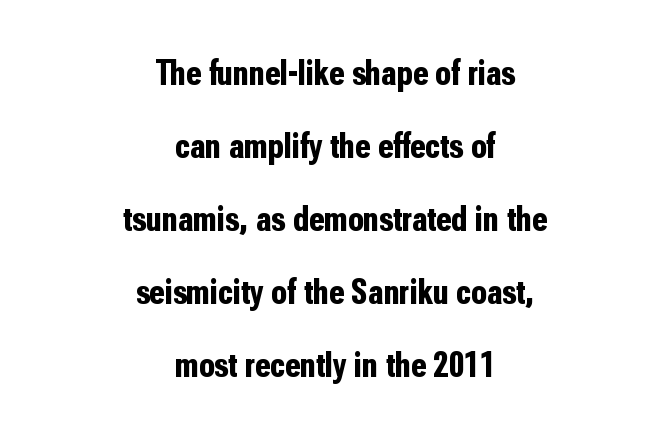
Look at the bottom of the vertical strokes: they stop flat, with no serifs. A typesetter would call this proportional, since set widths differ per character. As a designer I'd log this as weight 700, bold. Students, note that the glyphs here touch the page at normal intervals. Upright lettering throughout.
